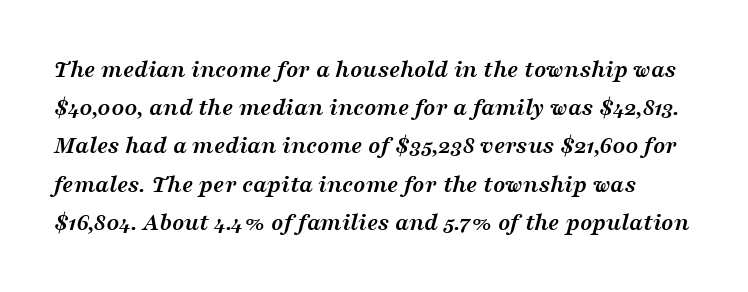
Q: Is the text bold? A: Yes.
Q: Is the text italic (slanted)? A: Yes, it leans right by about 16 degrees.
Q: Is the text underlined? A: No.
Q: Is the spacing between letters normal or unusually wide? A: Normal.
Q: Is the spacing between lines tight, normal or loose? A: Normal.
